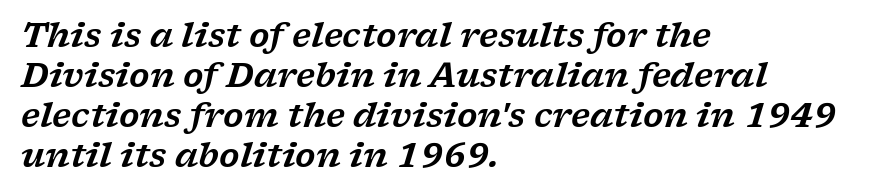
Tall strokes in this sample are angled rather than plumb. The characters display serif detailing at their extremities. The letters advance in unequal steps, a hallmark of proportional type. One-word summary of the alignment: left. Nobody drew a line under any word here.
